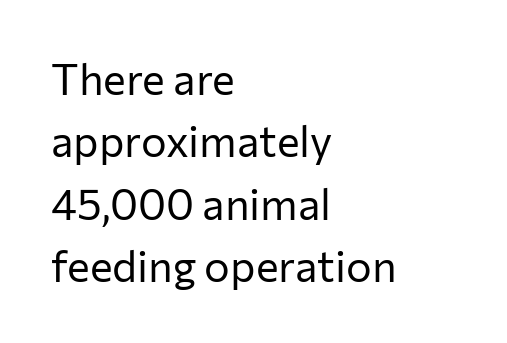
The image shows 43 px regular-weight sans-serif type, upright; set left-aligned, normal line spacing (1.45x), normal letter spacing, not underlined; low stroke contrast and a medium x-height.
